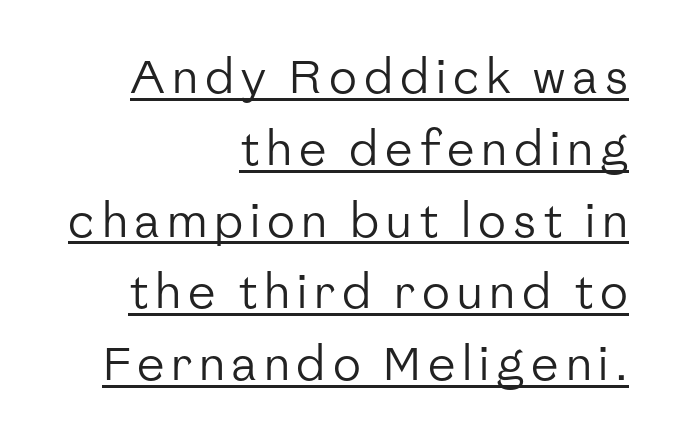
The image shows 46 px regular-weight sans-serif type, upright; set right-aligned, normal line spacing (1.56x), underlined; low stroke contrast and a medium x-height.
